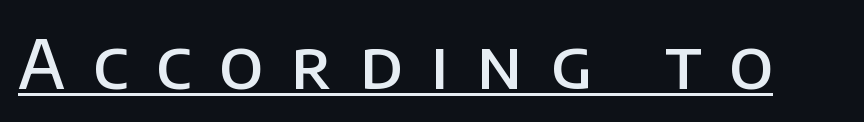
{"serif": "no", "italic": "no", "bold": "semi", "weight": "semibold", "width": "normal", "stroke_contrast": "low", "x_height": "large", "monospaced": "no", "underline": "yes", "letter_spacing": "wide", "letter_spacing_em": 0.41, "glyph_px": 68}
